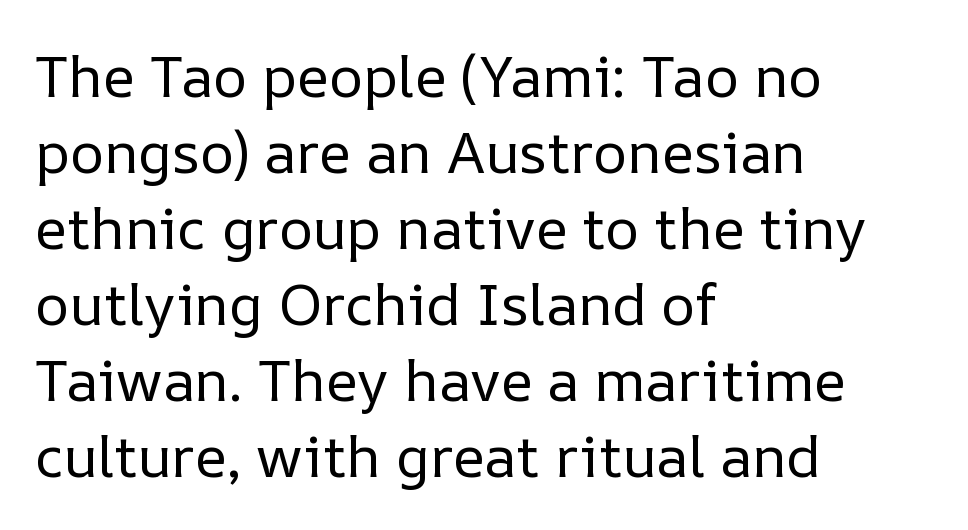
Q: Is the text bold? A: No.
Q: Is the text italic (slanted)? A: No, it is upright.
Q: Is the text underlined? A: No.
Q: How is the paragraph aligned? A: Left-aligned.
Q: Is the spacing between letters normal or unusually wide? A: Normal.
Q: Is the spacing between lines tight, normal or loose? A: Normal.
Q: Width (condensed, normal, or wide)? A: Normal.
Q: Stroke contrast? A: Low.
Q: x-height? A: Medium.
Q: Monospaced? A: No.
